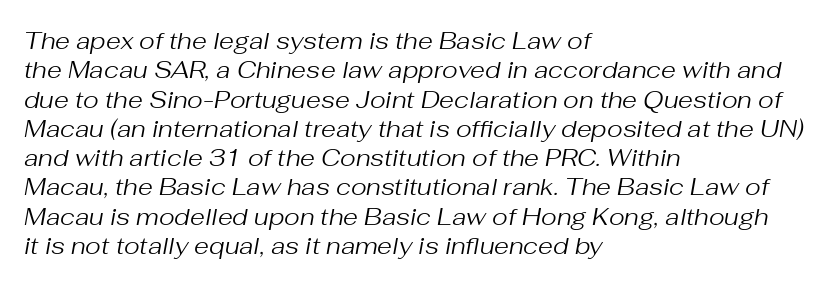
Q: Is the text bold? A: No.
Q: Is the text italic (slanted)? A: Yes, it leans right by about 10 degrees.
Q: Is the text underlined? A: No.
Q: How is the paragraph aligned? A: Left-aligned.
Q: Is the spacing between letters normal or unusually wide? A: Normal.
